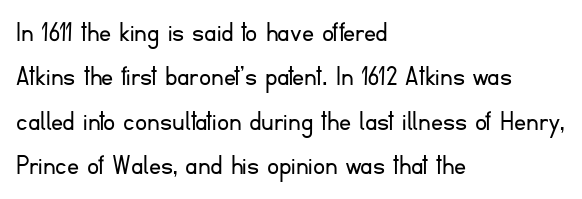
The image shows 30 px light sans-serif type, upright; set left-aligned, normal line spacing (1.48x), normal letter spacing, not underlined; low stroke contrast and a small x-height.
